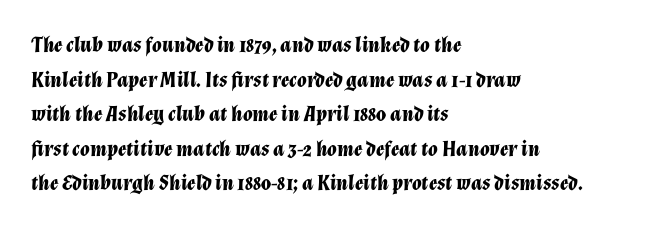
The letters are slanted; this is an italic face. This rendering features lettering with no underline. Letter spacing: default. These lines carry a lot of weight — the face is fully bold.
